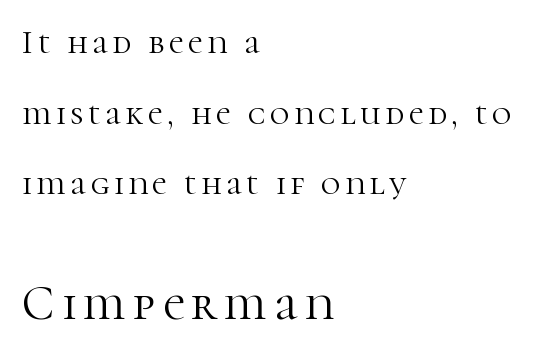
Q: Is the text bold? A: No.
Q: Is the text italic (slanted)? A: No, it is upright.
Q: Is the typeface a serif or a sans-serif typeface? A: Serif.
Q: Is the text underlined? A: No.
Q: How is the paragraph aligned? A: Left-aligned.
Q: Is the spacing between lines tight, normal or loose? A: Loose.
Q: Which block of text is set in a larger size, the first (top) or the second (bottom)? A: The second (bottom) one.
Q: Width (condensed, normal, or wide)? A: Normal.
Q: Stroke contrast? A: High.
Q: x-height? A: Medium.
Q: Monospaced? A: No.
